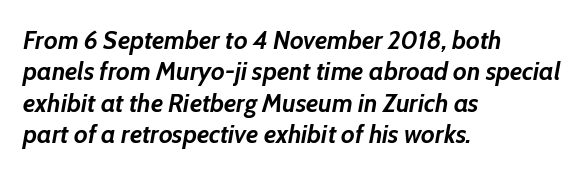
There is no visible air inserted between adjacent glyphs. I'd describe the lettering as bold — thick and assertive. Descender tails drop into unmarked territory. Compared with a centered layout, this one pins lines to the left instead.
